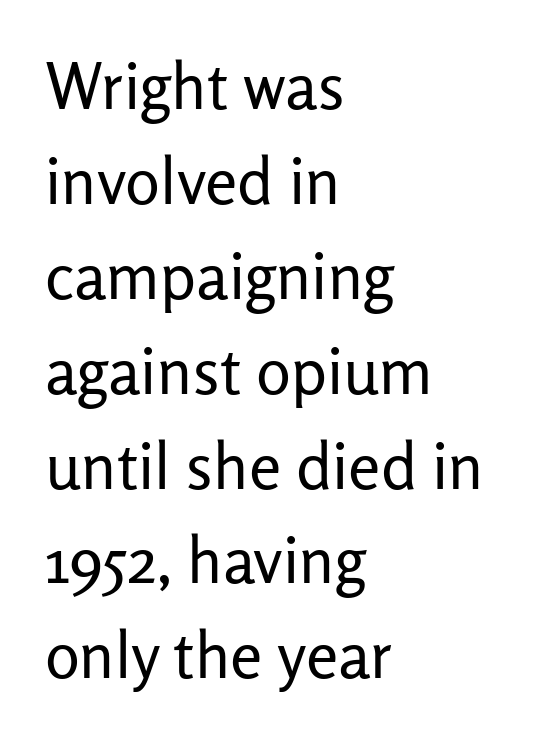
The image shows 65 px regular-weight sans-serif type, upright; set left-aligned, normal line spacing (1.46x), normal letter spacing, not underlined; low stroke contrast and a medium x-height.
